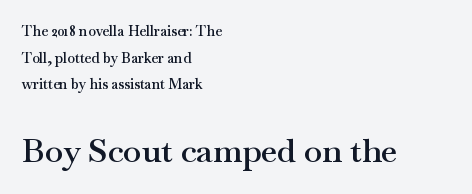
{"serif": "yes", "italic": "no", "bold": "semi", "weight": "semibold", "width": "wide", "stroke_contrast": "medium", "x_height": "small", "monospaced": "no", "underline": "no", "align": "left", "line_spacing": "loose", "line_spacing_ratio": 1.91, "letter_spacing": "normal", "letter_spacing_em": 0.0, "larger_block": "second", "size_ratio": 2.36, "glyph_px": 33}
